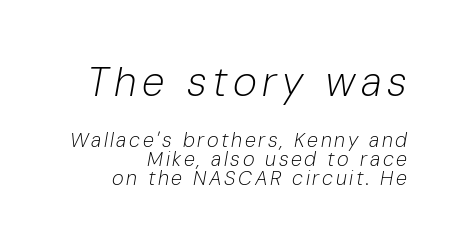
A quiet, ordinary-to-light weight characterises the typeface. The letters in the upper block stand taller than those in the block below. Whoever set this chose condensed vertical rhythm over breathing room. This sample has the flowing, uneven cadence of proportional lettering. This is oblique type, the kind used for emphasis or titles. Plain, unruled lines of type.
